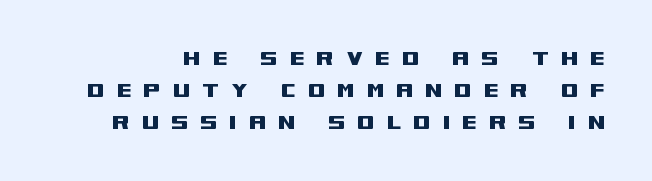
The image shows 25 px text type, upright; set normal line spacing (1.29x), unusually wide letter spacing (+0.47 em), not underlined.
